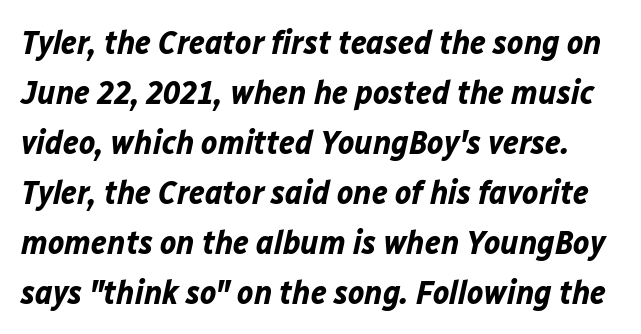
The image shows 34 px bold type, italic (leaning right); set normal line spacing (1.47x), normal letter spacing, not underlined; low stroke contrast and a medium x-height.
